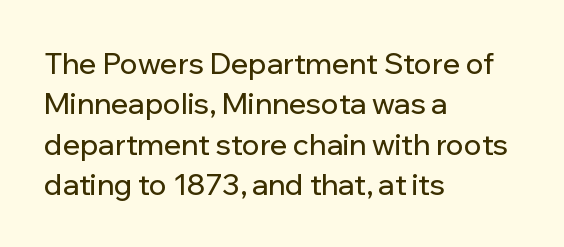
{"serif": "no", "italic": "no", "width": "normal", "stroke_contrast": "low", "x_height": "medium", "monospaced": "no", "underline": "no", "align": "left", "line_spacing": "normal", "line_spacing_ratio": 1.39, "letter_spacing": "normal", "letter_spacing_em": 0.0, "glyph_px": 29}
